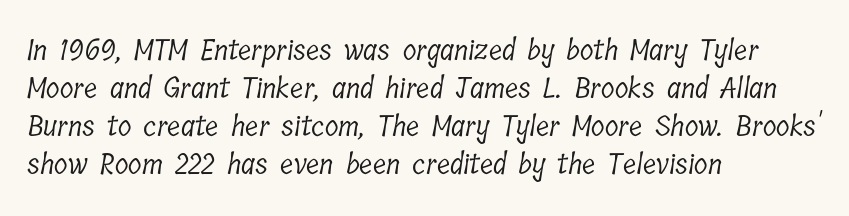
Vertical stems look standard width or narrower in stroke. A serif font was chosen for this passage. Inter-character spacing is left at the font's built-in metrics. Rule under the text: the space is simply empty. These lines stack with their left ends in a neat column.
